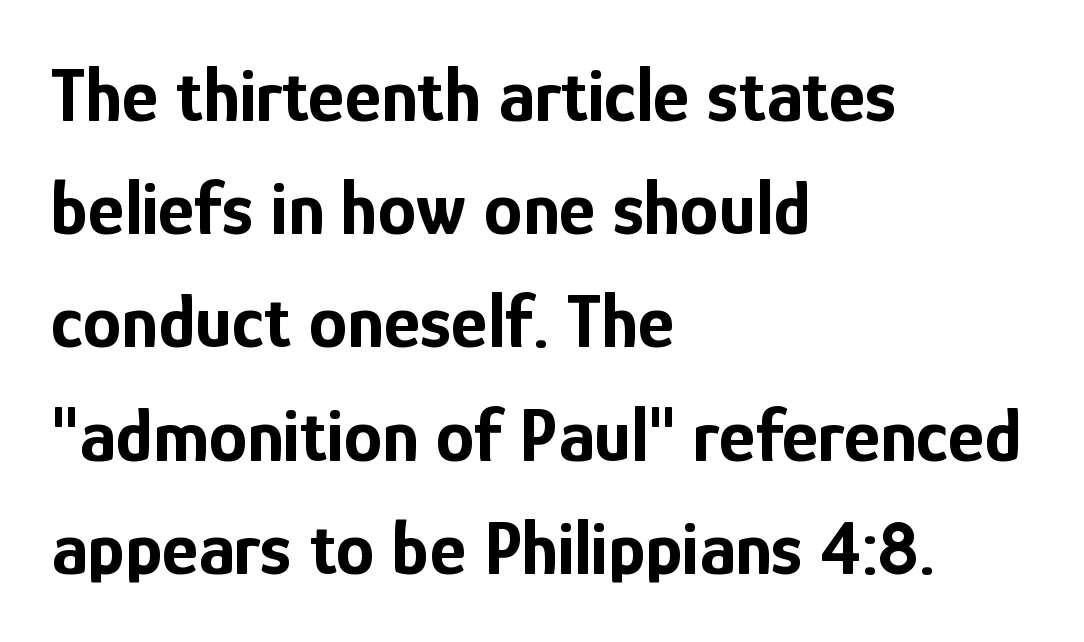
The image shows 77 px bold, condensed sans-serif type, upright; set left-aligned, normal line spacing (1.47x), normal letter spacing, not underlined; low stroke contrast and a medium x-height.
